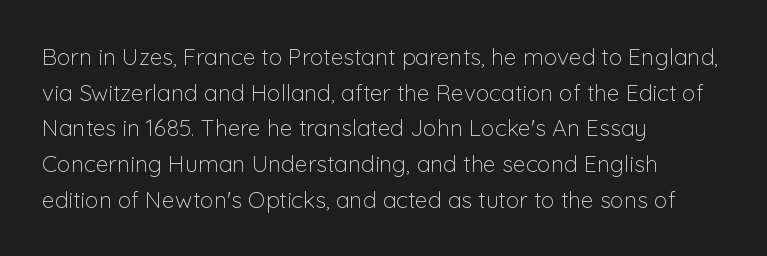
{"italic": "no", "bold": "no", "underline": "no", "align": "left", "line_spacing": "normal", "line_spacing_ratio": 1.55, "letter_spacing": "normal", "letter_spacing_em": 0.0, "glyph_px": 23}
